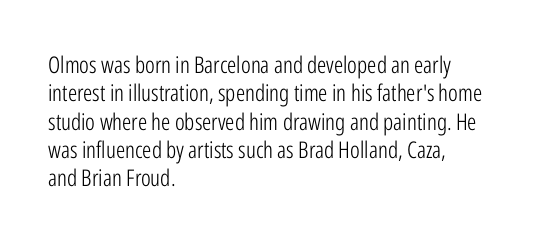
The image shows 23 px text type, upright; set left-aligned, line spacing 1.23x, normal letter spacing, not underlined.
